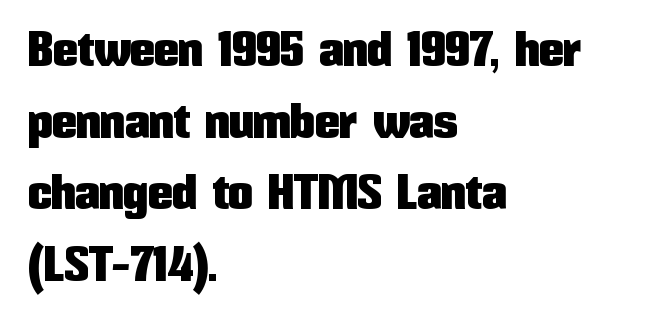
{"serif": "no", "italic": "no", "width": "condensed", "stroke_contrast": "low", "x_height": "medium", "monospaced": "no", "underline": "no", "align": "left", "line_spacing": "normal", "line_spacing_ratio": 1.46, "letter_spacing": "normal", "letter_spacing_em": 0.0, "glyph_px": 49}
